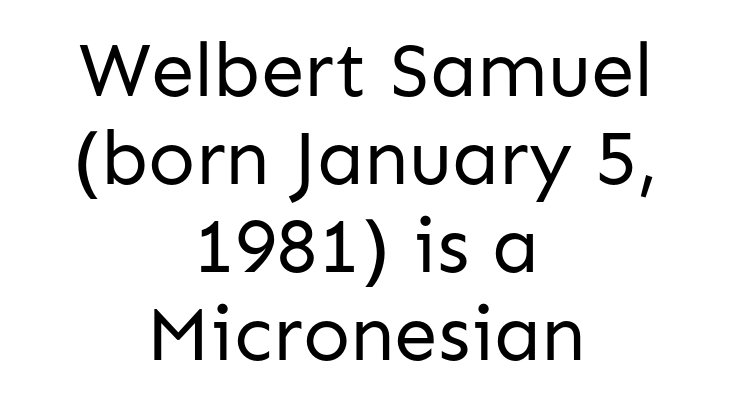
Reading down the column, the eye jumps only a short way to each next line. Caption: standard tracking, unaltered. Tall strokes in this sample are plumb rather than angled. Teacher's note: observe the equal gaps on both sides — that is centered alignment. The font sits on the lighter half of the weight spectrum, regular included. These lines are rendered in a variable-pitch font.
